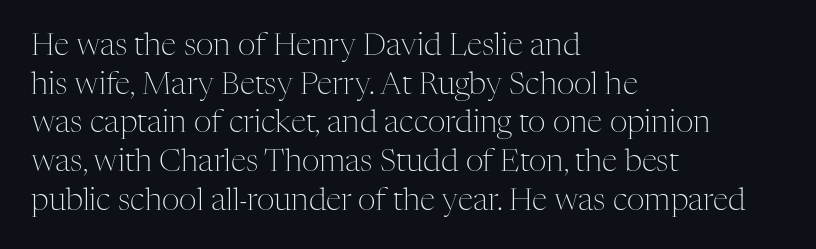
Note: serifs present on the glyphs. No italicization has been applied; the sample stays upright. Letters have the restrained weight of plain body copy at most. Reading down the column, the eye jumps a familiar distance to each next line. You could call the tracking neutral — neither tight nor loose.
